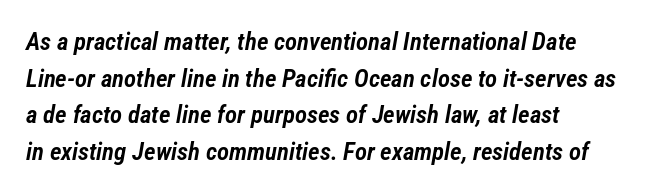
Glance below the letters and you will spot only blank space. Nothing unusual about the tracking: characters are spaced as the font intends. Alignment: flush left. There's an unmistakable incline to the writing here.
